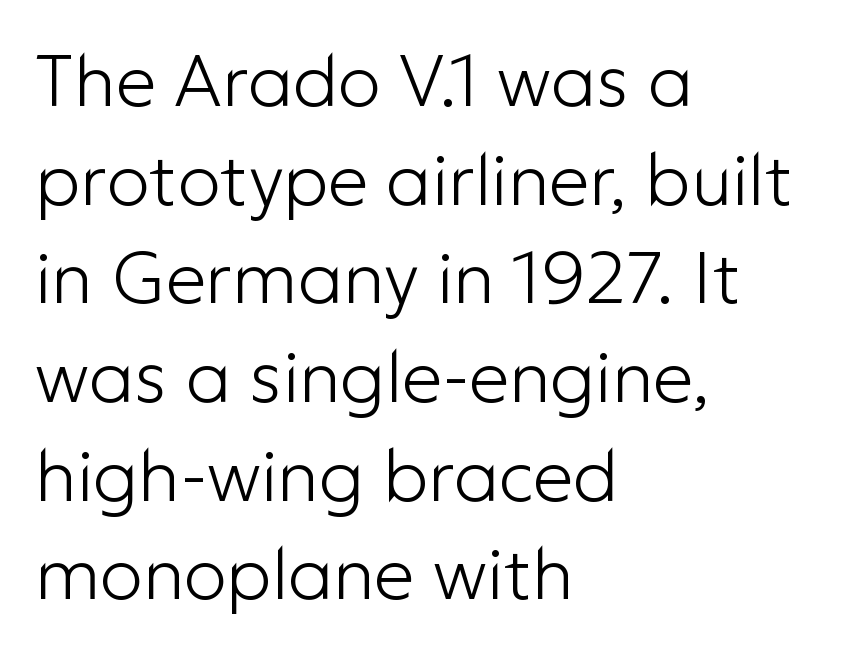
The image shows 72 px light sans-serif type, upright; set left-aligned, normal line spacing (1.37x), normal letter spacing, not underlined; low stroke contrast and a medium x-height.
